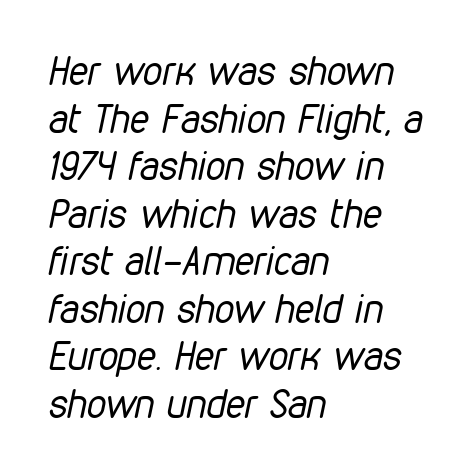
The line texture is even and compact thanks to regular tracking. Note the varied advance widths — an 'i' is clearly narrower than an 'm'. The rendering anchors every line to the left-hand side. Yep, that's italic — everything's leaning. Unbolded letterforms with no extra heft.
